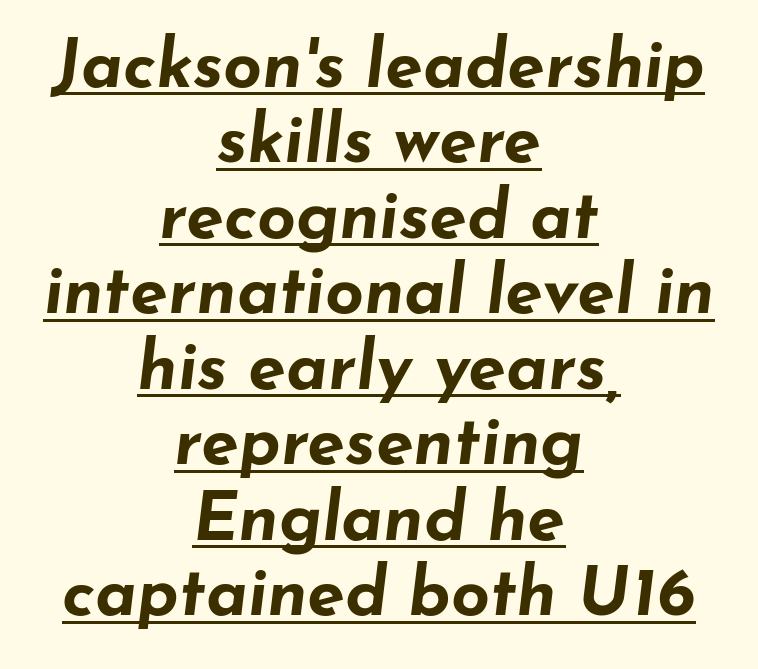
Q: Is the text bold? A: Yes.
Q: Is the text italic (slanted)? A: Yes, it leans right by about 7 degrees.
Q: Is the text underlined? A: Yes.
Q: How is the paragraph aligned? A: Centered.
Q: Is the spacing between letters normal or unusually wide? A: Normal.
Q: Is the spacing between lines tight, normal or loose? A: Tight.
Q: Width (condensed, normal, or wide)? A: Wide.
Q: Stroke contrast? A: Low.
Q: x-height? A: Small.
Q: Monospaced? A: No.
